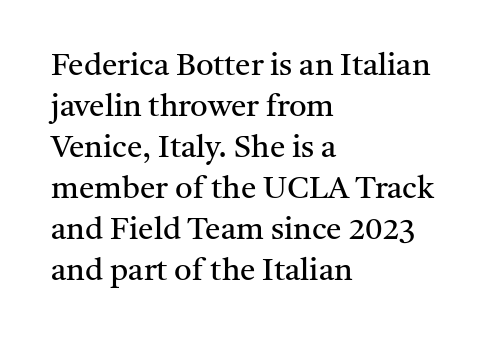
The baseline area is clear. Looks like regular typesetting: each glyph gets only the width it needs. These lines are set flush left with a ragged right edge. Stroke thickness stays within the range of a standard reading face or lighter. Leading matches the norm, producing a regular column.
